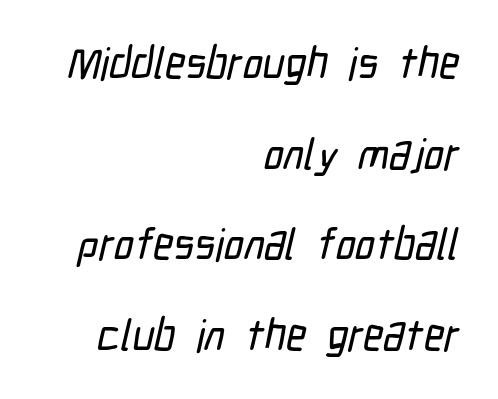
The image shows 44 px condensed sans-serif type; set right-aligned, loose line spacing (2.06x), normal letter spacing, not underlined; low stroke contrast and a medium x-height.
